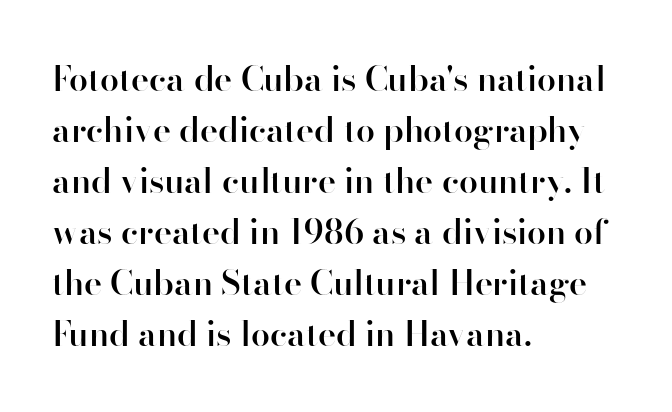
{"serif": "no", "italic": "no", "bold": "semi", "weight": "semibold", "width": "normal", "stroke_contrast": "high", "x_height": "small", "monospaced": "no", "underline": "no", "align": "left", "line_spacing": "normal", "line_spacing_ratio": 1.5, "letter_spacing": "normal", "letter_spacing_em": 0.0, "glyph_px": 34}
